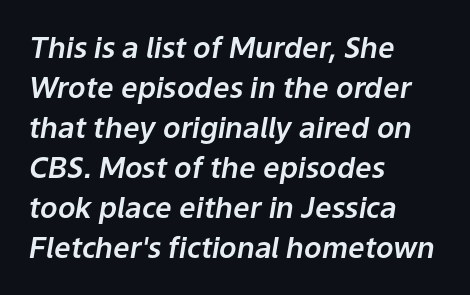
The image shows 29 px text type, italic (leaning right); set left-aligned, normal line spacing (1.38x), normal letter spacing, not underlined; low stroke contrast and a medium x-height.
